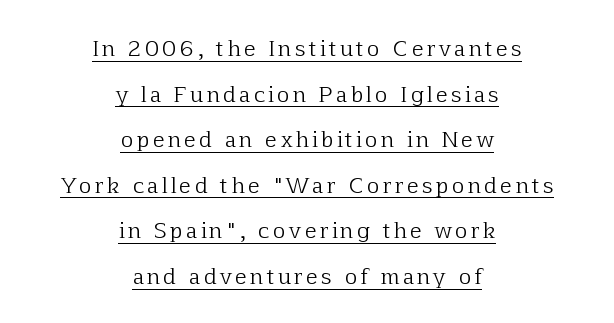
Q: Is the text bold? A: No.
Q: Is the text italic (slanted)? A: No, it is upright.
Q: Is the text underlined? A: Yes.
Q: How is the paragraph aligned? A: Centered.
Q: Is the spacing between lines tight, normal or loose? A: Loose.
